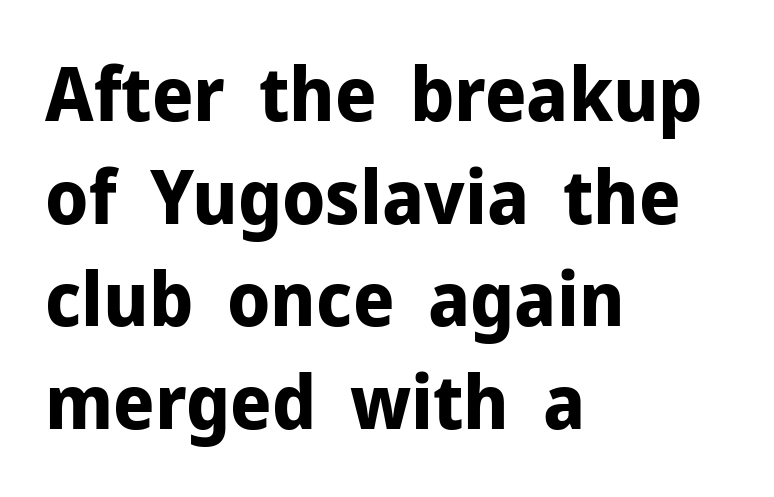
{"serif": "no", "italic": "no", "bold": "yes", "weight": "bold", "width": "normal", "stroke_contrast": "low", "x_height": "medium", "monospaced": "no", "underline": "no", "align": "left", "line_spacing": "normal", "line_spacing_ratio": 1.37, "letter_spacing": "normal", "letter_spacing_em": 0.0, "glyph_px": 75}
